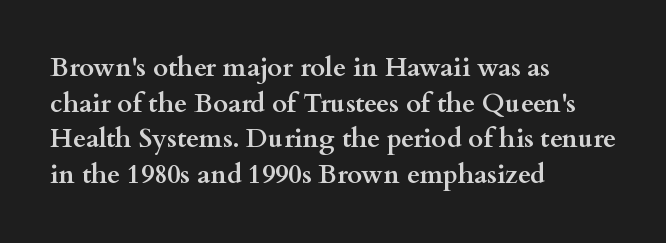
{"italic": "no", "bold": "yes", "underline": "no", "align": "left", "line_spacing": "normal", "line_spacing_ratio": 1.37, "letter_spacing": "normal", "letter_spacing_em": 0.0, "glyph_px": 26}
